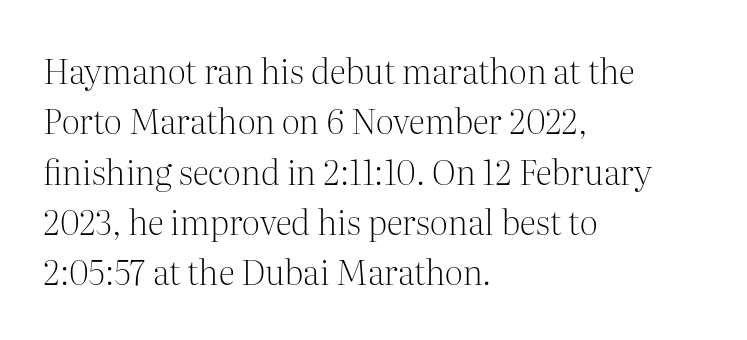
{"serif": "yes", "italic": "no", "bold": "no", "weight": "light", "width": "normal", "stroke_contrast": "medium", "x_height": "medium", "monospaced": "no", "underline": "no", "align": "left", "line_spacing": "normal", "line_spacing_ratio": 1.48, "letter_spacing": "normal", "letter_spacing_em": 0.0, "glyph_px": 34}
